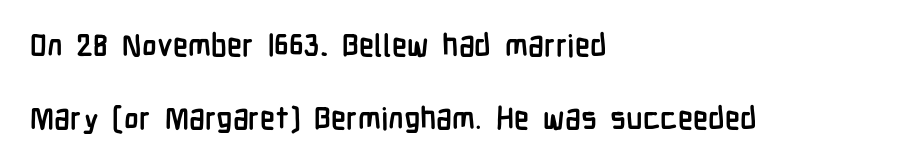
Letterform terminals end flat and unadorned throughout the passage. These lines were composed using upright roman letters. The typesetter chose a ragged-right arrangement here. Quick note: underline off. You could not count columns in this text — the font is proportionally spaced.
